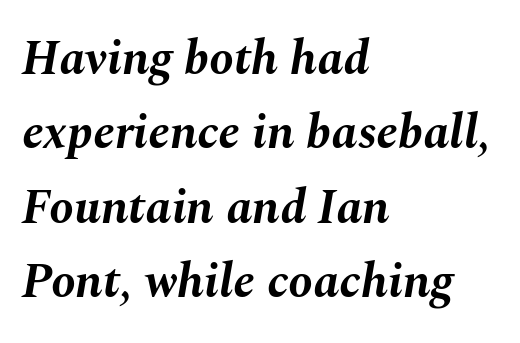
Q: Is the text bold? A: Yes.
Q: Is the text italic (slanted)? A: Yes, it leans right by about 10 degrees.
Q: Is the text underlined? A: No.
Q: How is the paragraph aligned? A: Left-aligned.
Q: Is the spacing between letters normal or unusually wide? A: Normal.
Q: Is the spacing between lines tight, normal or loose? A: Normal.
Q: Width (condensed, normal, or wide)? A: Normal.
Q: Stroke contrast? A: Medium.
Q: x-height? A: Medium.
Q: Monospaced? A: No.
